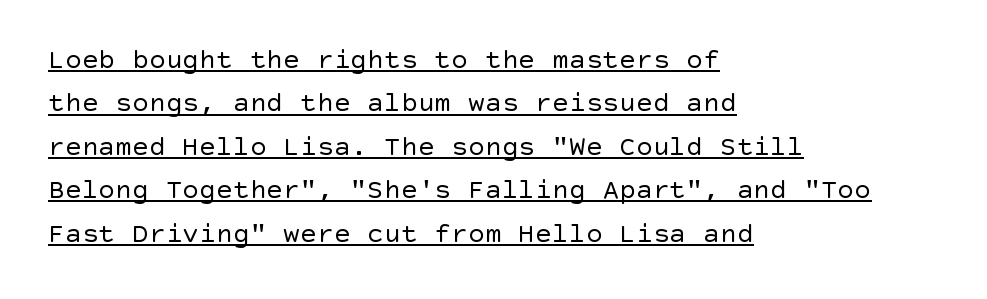
The horizontal fit of the characters is conventional and even. Posture: upright roman. The paragraph shown leans on its left margin. Leading matches the norm, producing a regular column. In designer terms, the underline attribute is active on this setting. Check where the strokes stop: nothing finishes them off — pure sans.
